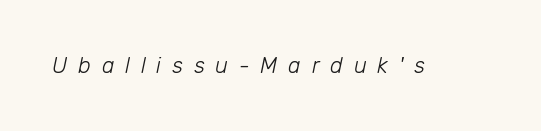
Emphasis-style slanted type is in use. Caption: expanded tracking, letters set apart. Ink coverage per letter is moderate at most. The zone under the glyphs is completely vacant.
